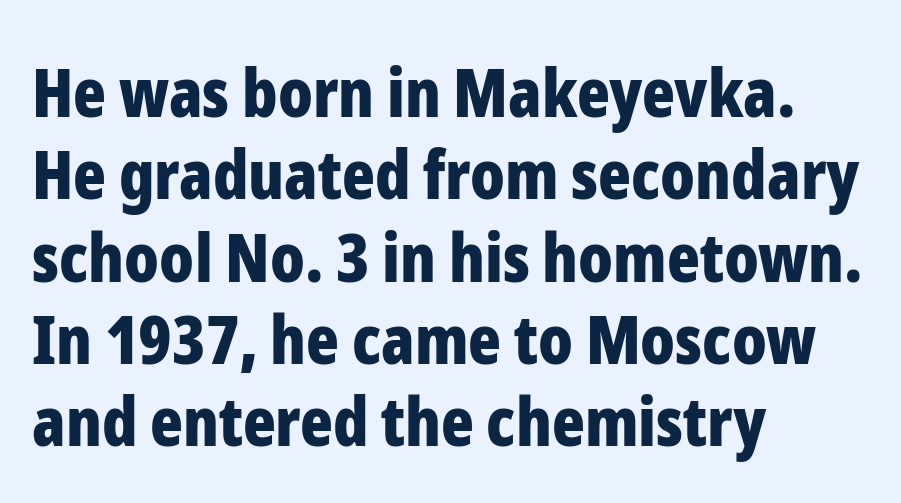
{"serif": "no", "italic": "no", "bold": "yes", "weight": "bold", "width": "condensed", "stroke_contrast": "low", "x_height": "medium", "monospaced": "no", "underline": "no", "align": "left", "line_spacing_ratio": 1.21, "letter_spacing": "normal", "letter_spacing_em": 0.0, "glyph_px": 68}
